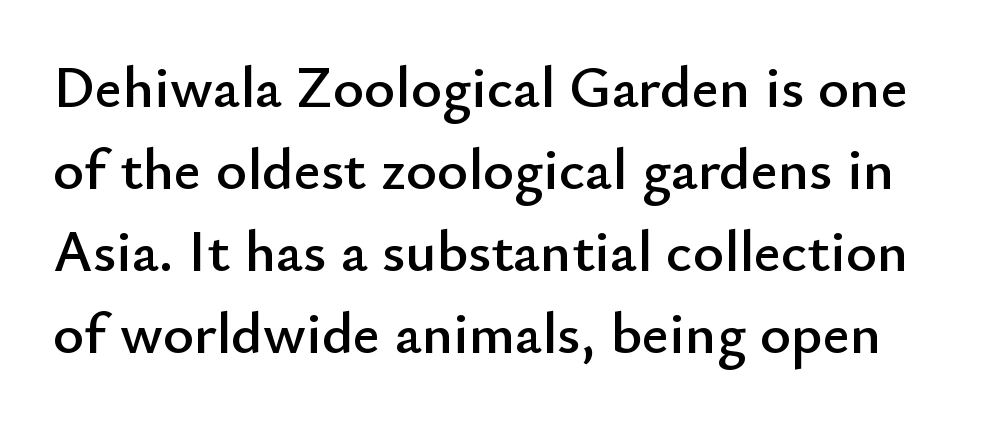
The image shows 59 px sans-serif type, upright; set normal line spacing (1.39x), normal letter spacing, not underlined; low stroke contrast and a small x-height.
